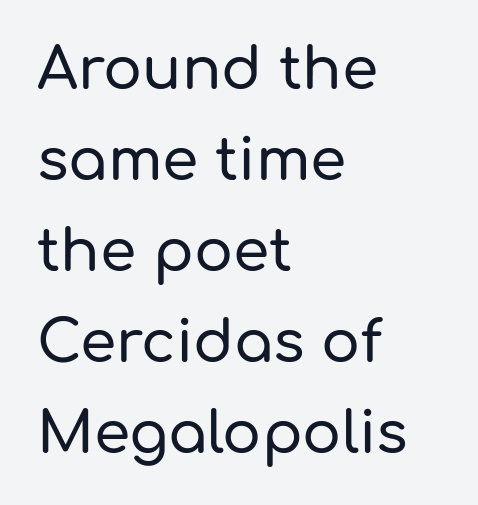
The image shows 58 px sans-serif type, upright; set left-aligned, normal line spacing (1.57x), normal letter spacing, not underlined; low stroke contrast and a medium x-height.
